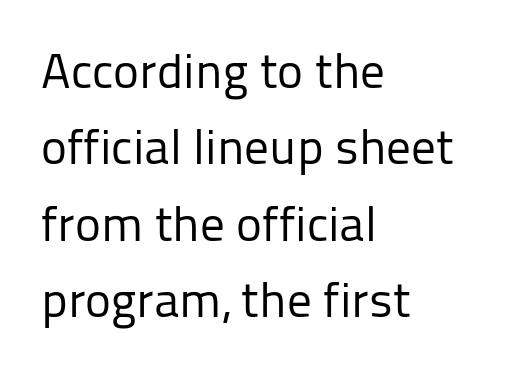
Vertical spacing — default. Weight: not bold — regular or lighter. Words appear dense and cohesive because spacing is normal. These lines are set flush left with a ragged right edge. The words here are not underlined.
